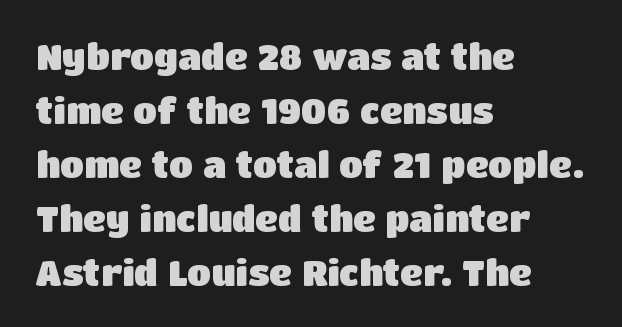
The image shows 35 px heavy sans-serif type, upright; set left-aligned, normal line spacing (1.54x), normal letter spacing, not underlined; low stroke contrast and a large x-height.
